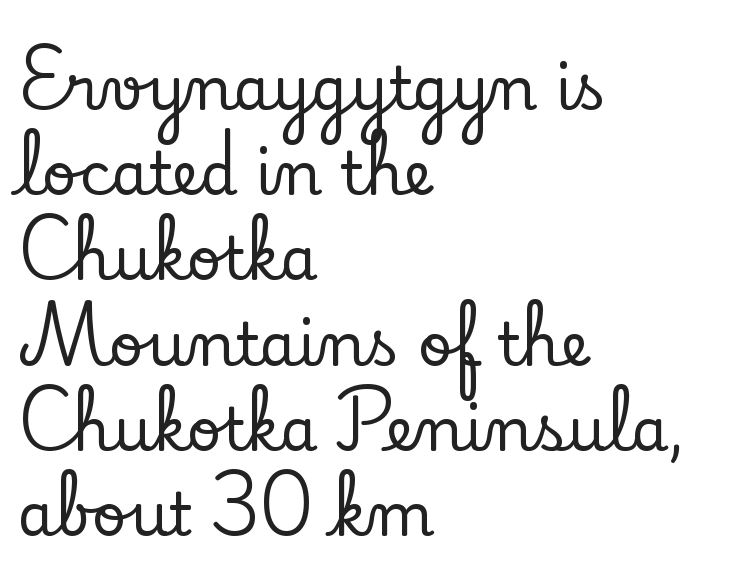
Q: Is the text italic (slanted)? A: No, it is upright.
Q: Is the typeface a serif or a sans-serif typeface? A: Serif.
Q: Is the text underlined? A: No.
Q: How is the paragraph aligned? A: Left-aligned.
Q: Is the spacing between letters normal or unusually wide? A: Normal.
Q: Is the spacing between lines tight, normal or loose? A: Normal.
Q: Width (condensed, normal, or wide)? A: Normal.
Q: Stroke contrast? A: Low.
Q: x-height? A: Small.
Q: Monospaced? A: No.
